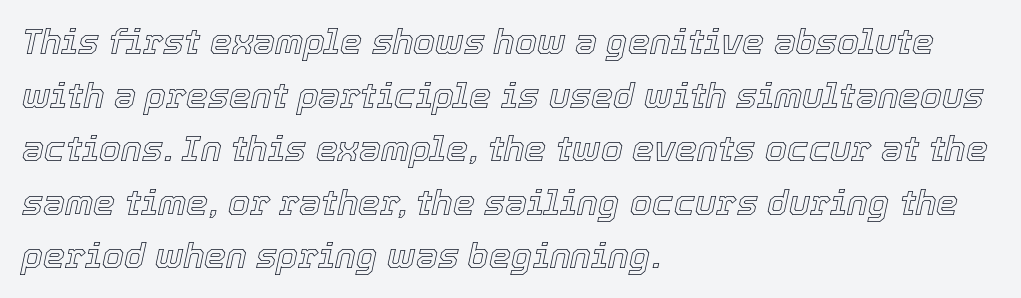
The image shows 35 px text type, italic (leaning right); set left-aligned, normal line spacing (1.53x), normal letter spacing, not underlined; a medium x-height.
